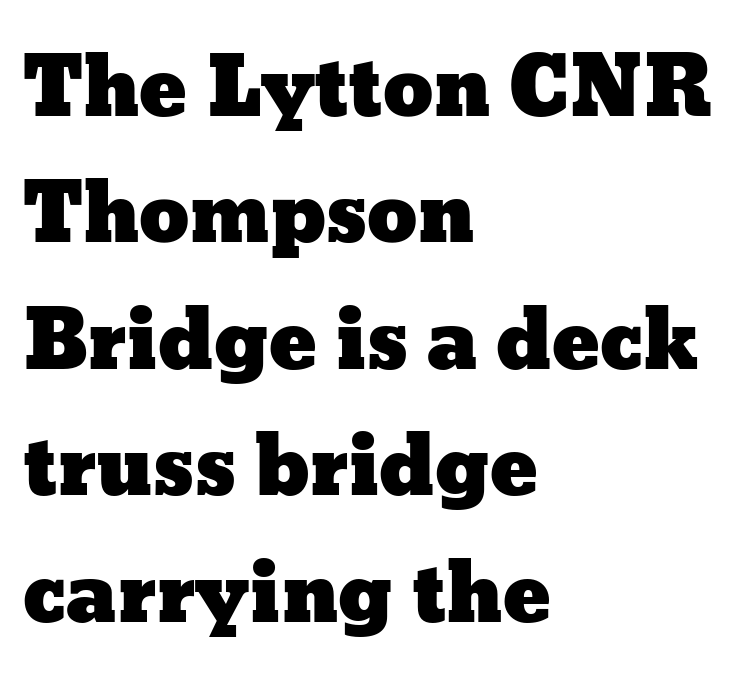
The image shows 80 px wide type, upright; set left-aligned, normal line spacing (1.58x), normal letter spacing, not underlined; low stroke contrast and a medium x-height.
